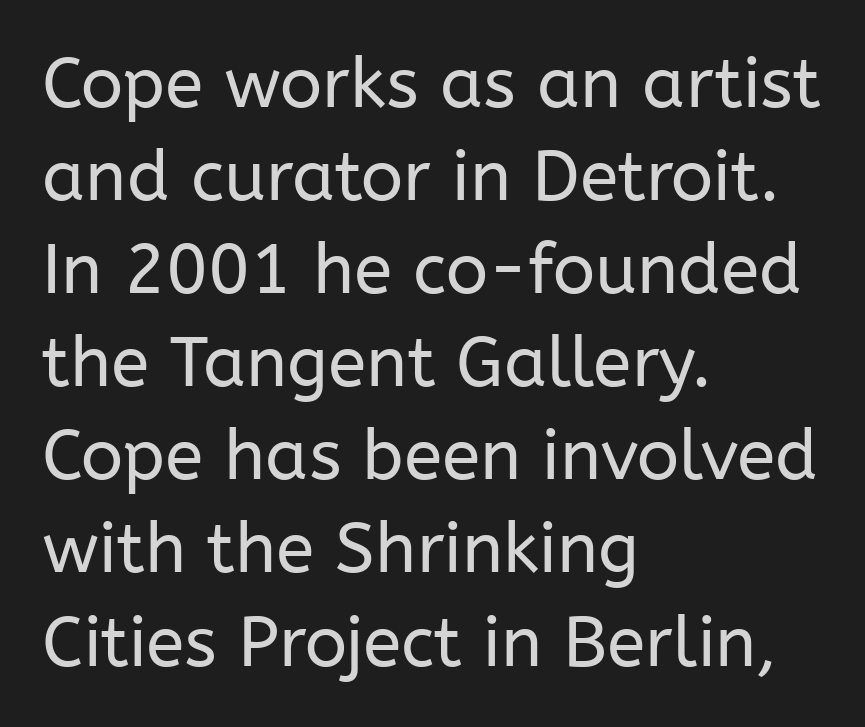
{"serif": "no", "italic": "no", "bold": "no", "weight": "regular", "width": "normal", "stroke_contrast": "low", "x_height": "medium", "monospaced": "no", "underline": "no", "align": "left", "line_spacing": "normal", "line_spacing_ratio": 1.33, "letter_spacing": "normal", "letter_spacing_em": 0.0, "glyph_px": 70}
